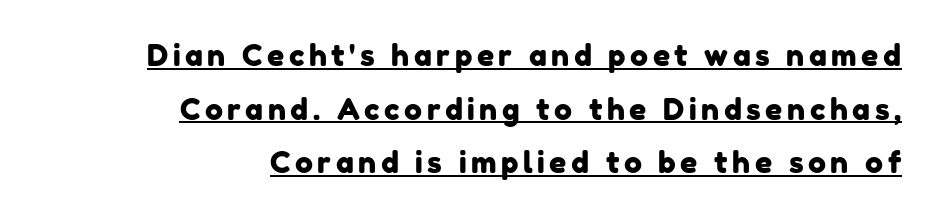
{"serif": "no", "width": "normal", "stroke_contrast": "low", "x_height": "medium", "monospaced": "no", "underline": "yes", "align": "right", "line_spacing_ratio": 1.79, "glyph_px": 30}
